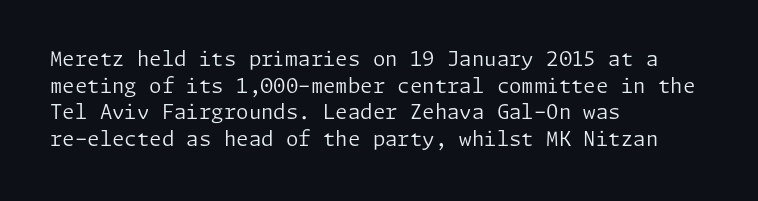
Q: Is the text bold? A: No.
Q: Is the text italic (slanted)? A: No, it is upright.
Q: Is the text underlined? A: No.
Q: How is the paragraph aligned? A: Left-aligned.
Q: Is the spacing between letters normal or unusually wide? A: Normal.
Q: Is the spacing between lines tight, normal or loose? A: Normal.
